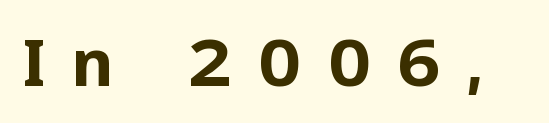
The image shows 65 px bold sans-serif type, upright; set unusually wide letter spacing (+0.41 em), not underlined; low stroke contrast and a medium x-height.
